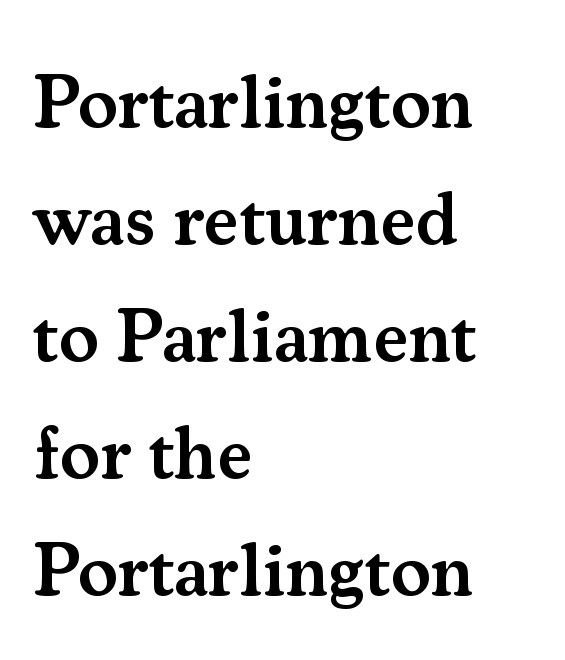
Observe the ordinary spacing: letters are neighbours, not strangers. How heavy is the stroke? Medium-heavy — a semibold, shy of bold. Compared with a centered layout, this one pins lines to the left instead. You could not count columns in this text — the font is proportionally spaced. What kind of face is this? One with serifs.
